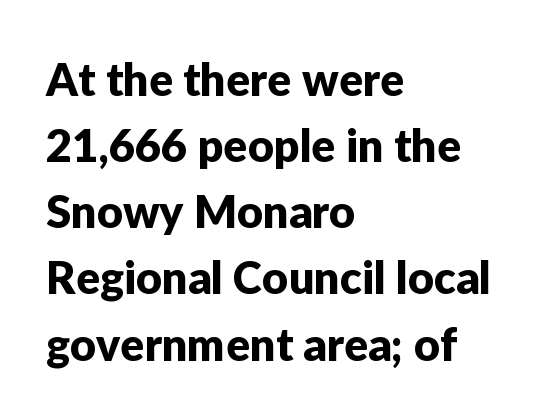
Inter-character spacing is left at the font's built-in metrics. Nope, not italic — everything's standing straight. The face used here is a sans, in the tradition of grotesques and geometrics. The rag falls on the right side of this text block. The vertical gap from one line to the next is medium. The string is rendered with underlining switched off.
